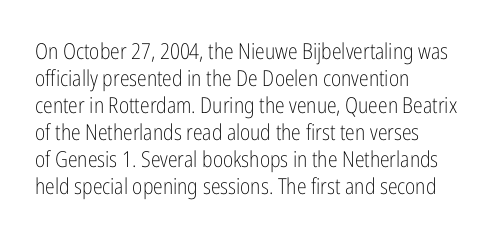
Q: Is the text bold? A: No.
Q: Is the text italic (slanted)? A: No, it is upright.
Q: Is the text underlined? A: No.
Q: How is the paragraph aligned? A: Left-aligned.
Q: Is the spacing between letters normal or unusually wide? A: Normal.
